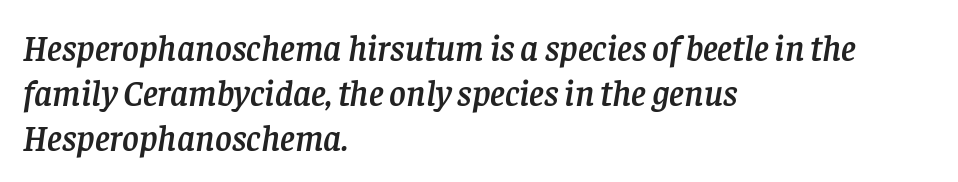
The image shows 36 px serif type, italic (leaning right); set left-aligned, normal line spacing (1.25x), normal letter spacing, not underlined; low stroke contrast and a large x-height.
